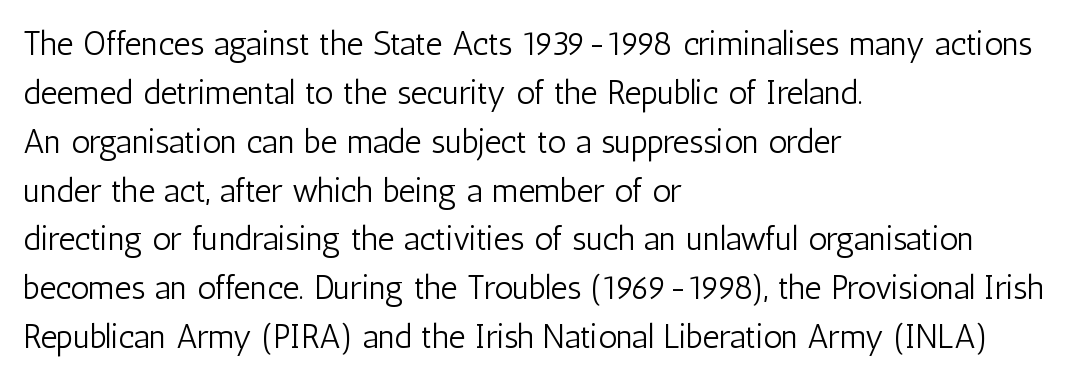
The image shows 33 px light, condensed sans-serif type, upright; set left-aligned, normal line spacing (1.48x), normal letter spacing, not underlined; low stroke contrast and a medium x-height.
